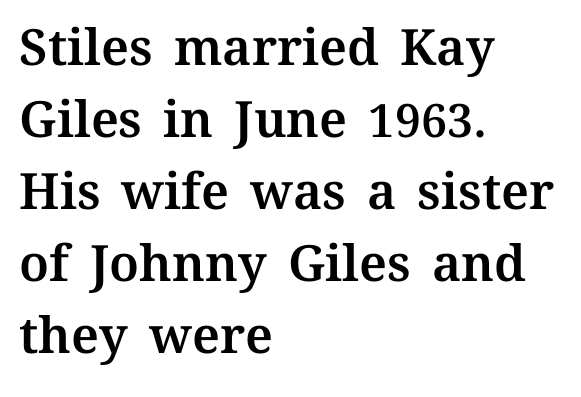
Unlike italic type, these characters show no tilt at all. Whoever set this chose a conventional vertical rhythm. Descenders hang freely into open space. This sample has the flowing, uneven cadence of proportional lettering. Typeset ragged right — the left edge is the straight one.
